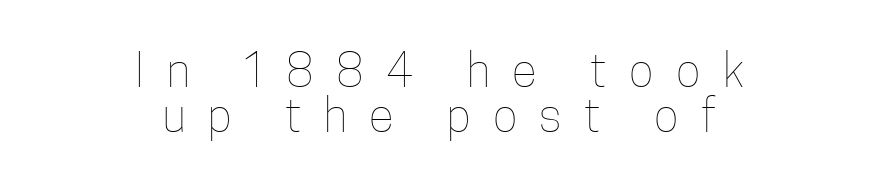
Q: Is the text bold? A: No.
Q: Is the text italic (slanted)? A: No, it is upright.
Q: Is the text underlined? A: No.
Q: How is the paragraph aligned? A: Centered.
Q: Is the spacing between letters normal or unusually wide? A: Unusually wide.
Q: Is the spacing between lines tight, normal or loose? A: Tight.
Q: Width (condensed, normal, or wide)? A: Condensed.
Q: Stroke contrast? A: Low.
Q: x-height? A: Medium.
Q: Monospaced? A: No.
